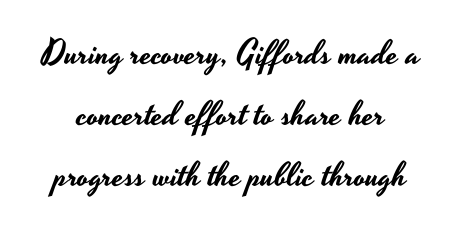
Underlining? Definitely not there. Spacing verdict: proportional, widths tailored to each character. Words appear dense and cohesive because spacing is normal. Classification — sans serif.
